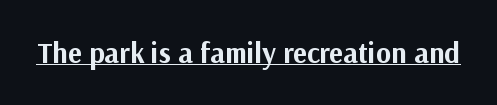
{"serif": "no", "italic": "no", "bold": "yes", "weight": "bold", "width": "normal", "stroke_contrast": "medium", "x_height": "medium", "monospaced": "no", "underline": "yes", "letter_spacing": "normal", "letter_spacing_em": 0.0, "glyph_px": 29}
